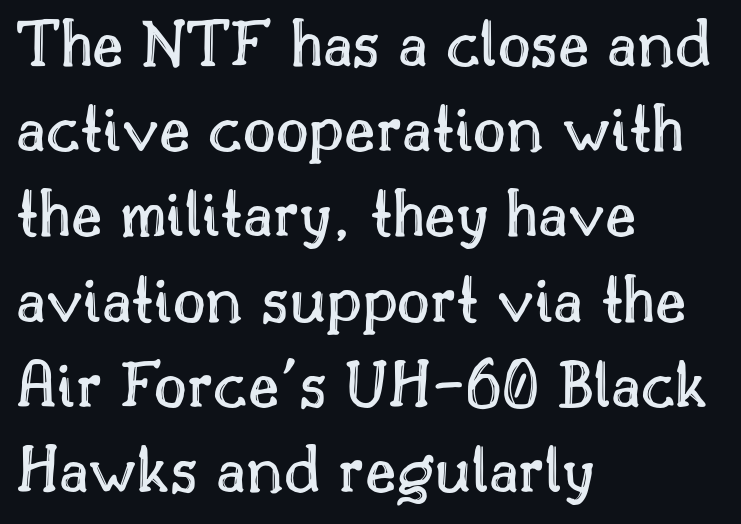
Reading down the block, your eye returns to a fixed left position each line. Note the varied advance widths — an 'i' is clearly narrower than an 'm'. Rendered with straight, roman letterforms. The space directly below the letters is spotless. No extra tracking has been applied to these lines.
